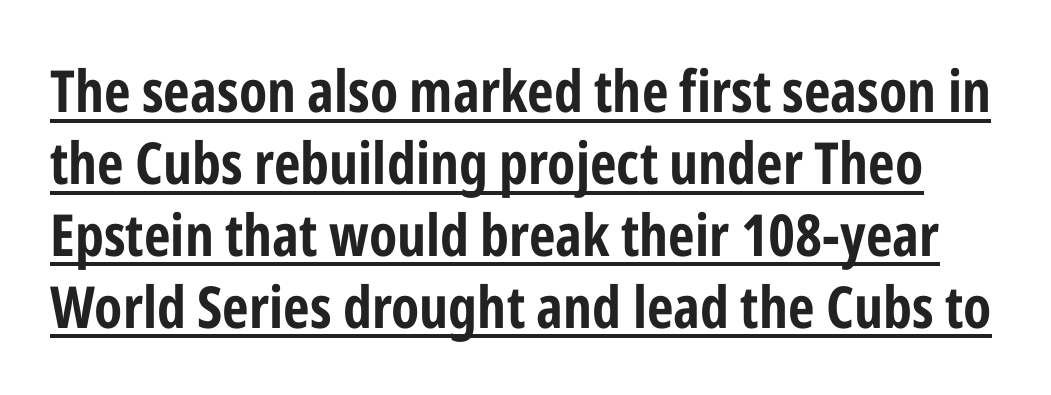
Q: Is the text bold? A: Yes.
Q: Is the text italic (slanted)? A: No, it is upright.
Q: Is the typeface a serif or a sans-serif typeface? A: Sans-serif.
Q: Is the text underlined? A: Yes.
Q: Is the spacing between letters normal or unusually wide? A: Normal.
Q: Width (condensed, normal, or wide)? A: Condensed.
Q: Stroke contrast? A: Low.
Q: x-height? A: Medium.
Q: Monospaced? A: No.
